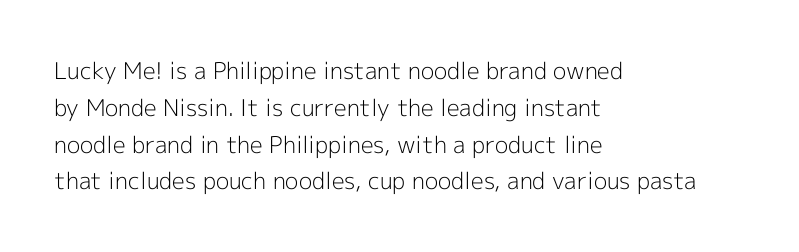
The image shows 23 px text type, upright; set left-aligned, normal line spacing (1.6x), normal letter spacing, not underlined.
